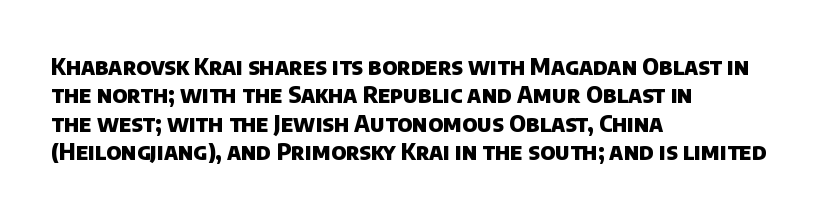
Q: Is the text bold? A: Yes.
Q: Is the text underlined? A: No.
Q: How is the paragraph aligned? A: Left-aligned.
Q: Is the spacing between letters normal or unusually wide? A: Normal.
